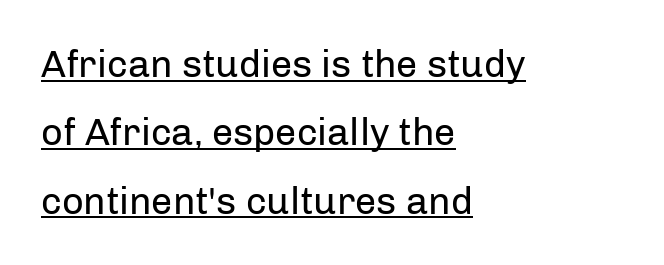
These characters rest on top of a visible drawn line. It's the straight-up-and-down kind of type. Observe the ordinary spacing: letters are neighbours, not strangers. Stem width sits at or under what a default text font uses.
